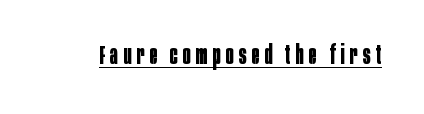
{"italic": "no", "bold": "yes", "underline": "yes", "letter_spacing": "wide", "letter_spacing_em": 0.2, "glyph_px": 26}
